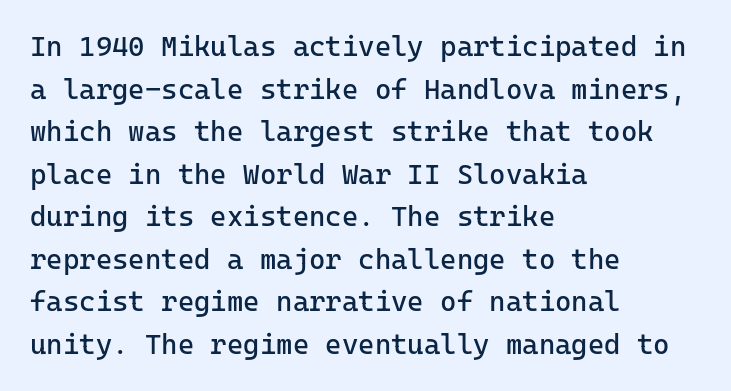
You can tell from the bare stems that sans-serif type was used. The face looks like a standard text weight, possibly lighter. The letters march in equal steps, a hallmark of fixed-pitch type. Compared with a centered layout, this one pins lines to the left instead. Honestly, the row spacing looks completely unremarkable.
